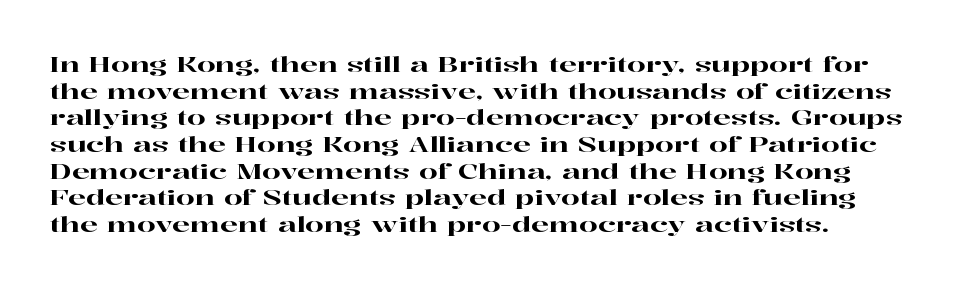
Q: Is the text italic (slanted)? A: No, it is upright.
Q: Is the text underlined? A: No.
Q: Is the spacing between letters normal or unusually wide? A: Normal.
Q: Is the spacing between lines tight, normal or loose? A: Normal.
